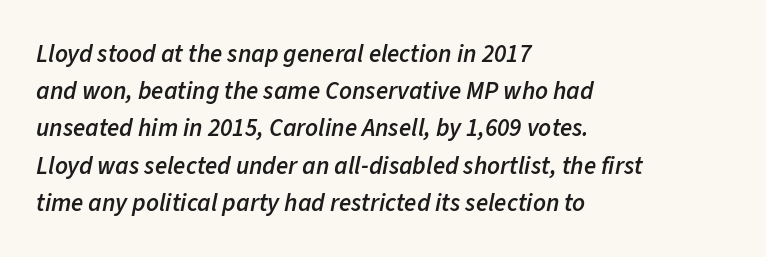
Is the block centered? No — it sits flush against the left margin. Set as a demibold, roughly 600 on the weight scale. How are the letters spaced? Ordinarily, with no added tracking. How would I describe the line gaps? Plain and ordinary.
